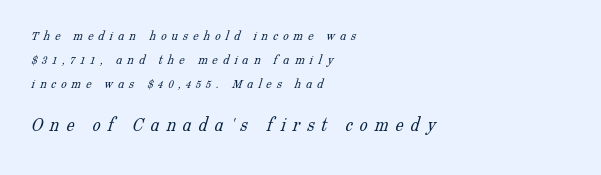
Reading top to bottom, the characters get bigger at the block break. This rendering uses left alignment, leaving the right contour irregular. Compared with a typical body face, this is equally light or lighter still. Letters rest on an invisible, unmarked baseline. The lines sit at an ordinary, default distance from one another.
